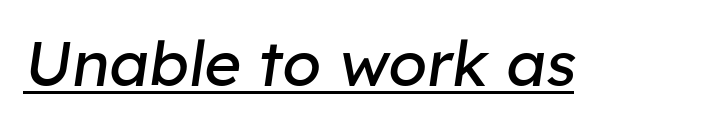
{"italic": "yes", "lean": "right", "slant_degrees": 8, "bold": "no", "weight": "regular", "width": "normal", "stroke_contrast": "low", "x_height": "medium", "monospaced": "no", "underline": "yes", "letter_spacing": "normal", "letter_spacing_em": 0.0, "glyph_px": 63}
